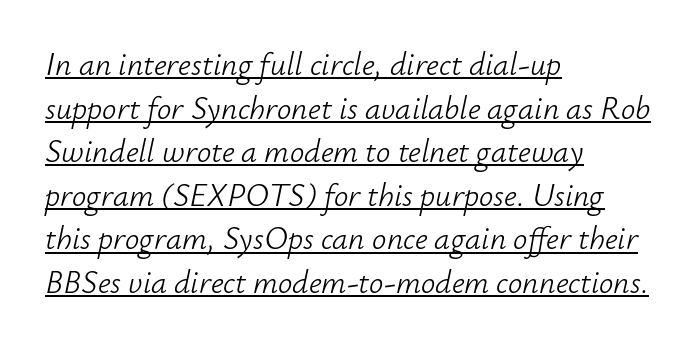
Q: Is the text bold? A: No.
Q: Is the text italic (slanted)? A: Yes, it leans right by about 12 degrees.
Q: Is the text underlined? A: Yes.
Q: How is the paragraph aligned? A: Left-aligned.
Q: Is the spacing between letters normal or unusually wide? A: Normal.
Q: Is the spacing between lines tight, normal or loose? A: Normal.
Q: Width (condensed, normal, or wide)? A: Normal.
Q: Stroke contrast? A: Low.
Q: x-height? A: Small.
Q: Monospaced? A: No.
